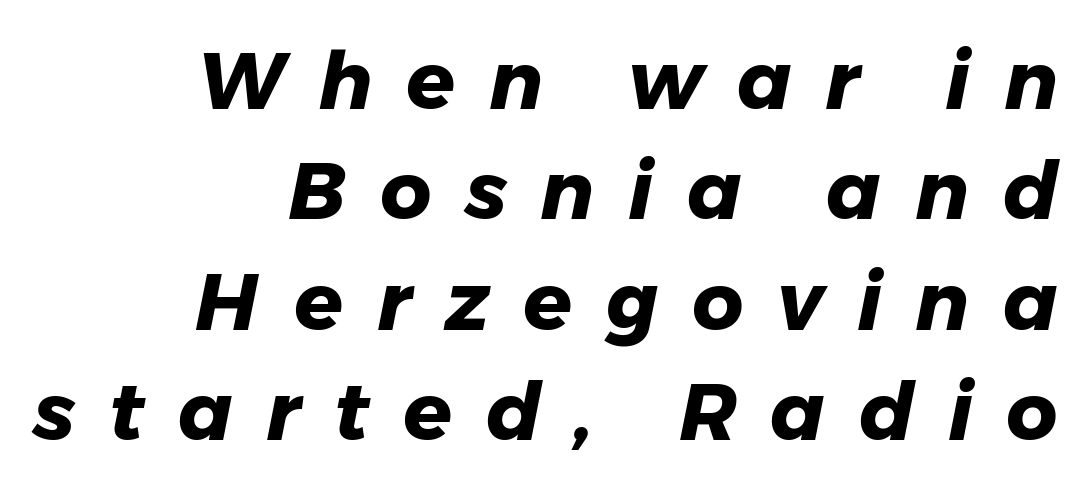
Descenders hang freely into open space. The rendering uses natural spacing where letterforms have individual widths. Emphasis-style slanted type is in use. You'd pick this weight for a headline — it's a proper bold. The tracking jumps out immediately: characters are airy and widely separated. Leading: standard.
